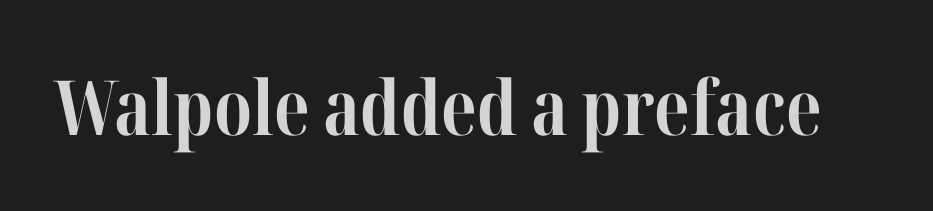
{"serif": "yes", "italic": "no", "bold": "yes", "weight": "bold", "width": "condensed", "stroke_contrast": "high", "x_height": "medium", "monospaced": "no", "underline": "no", "letter_spacing": "normal", "letter_spacing_em": 0.0, "glyph_px": 76}
